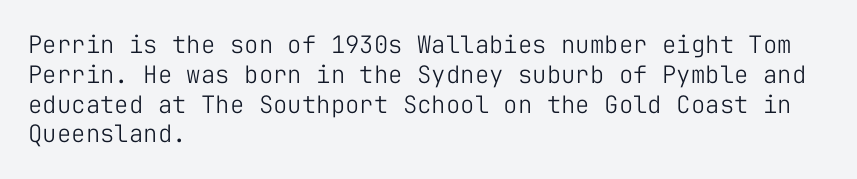
{"italic": "no", "bold": "no", "underline": "no", "align": "left", "line_spacing_ratio": 1.24, "letter_spacing": "normal", "letter_spacing_em": 0.0, "glyph_px": 24}
